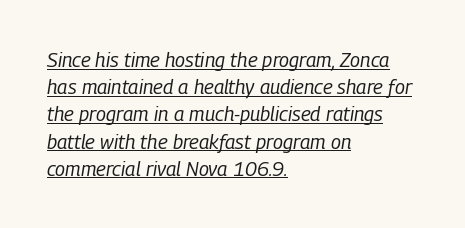
The image shows 20 px text type, italic (leaning right); set left-aligned, normal line spacing (1.36x), normal letter spacing, underlined.
